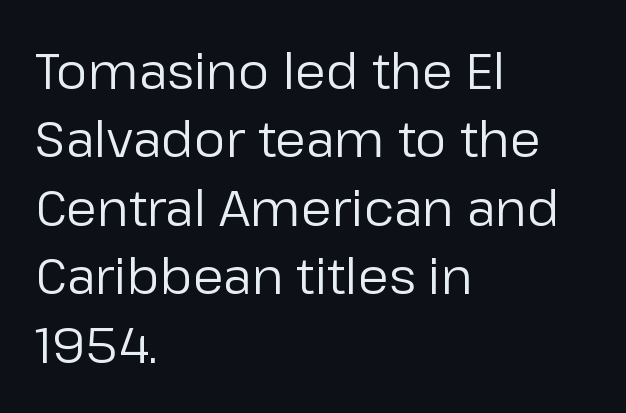
The image shows 50 px regular-weight sans-serif type, upright; set left-aligned, normal line spacing (1.37x), normal letter spacing, not underlined; low stroke contrast and a medium x-height.
